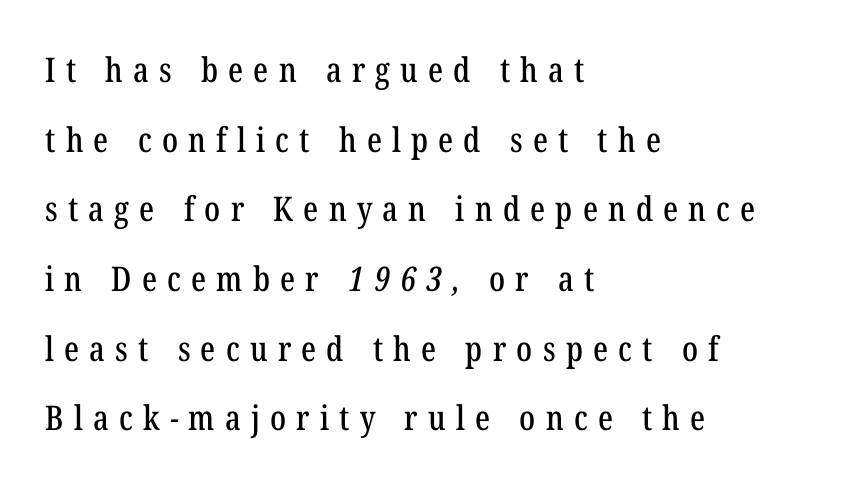
Q: Is the typeface a serif or a sans-serif typeface? A: Serif.
Q: Is the text underlined? A: No.
Q: How is the paragraph aligned? A: Left-aligned.
Q: Is the spacing between letters normal or unusually wide? A: Unusually wide.
Q: Is the spacing between lines tight, normal or loose? A: Loose.
Q: Width (condensed, normal, or wide)? A: Condensed.
Q: Stroke contrast? A: Low.
Q: x-height? A: Medium.
Q: Monospaced? A: No.
